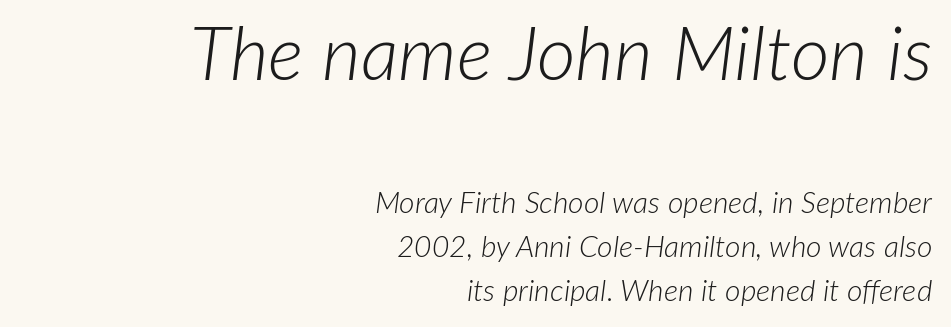
{"italic": "yes", "lean": "right", "slant_degrees": 7, "bold": "no", "weight": "light", "width": "normal", "stroke_contrast": "low", "x_height": "medium", "monospaced": "no", "underline": "no", "align": "right", "line_spacing": "normal", "line_spacing_ratio": 1.46, "letter_spacing": "normal", "letter_spacing_em": 0.0, "larger_block": "first", "size_ratio": 2.5, "glyph_px": 75}
